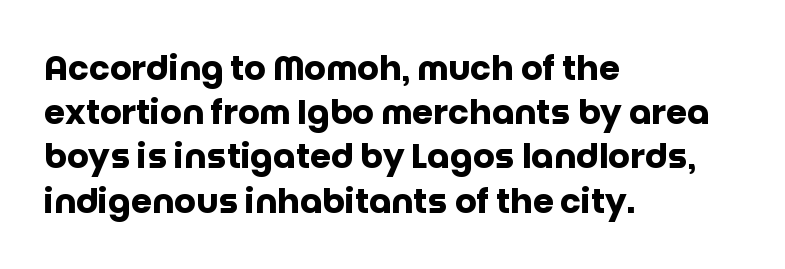
Q: Is the text bold? A: Yes.
Q: Is the text italic (slanted)? A: No, it is upright.
Q: Is the typeface a serif or a sans-serif typeface? A: Sans-serif.
Q: Is the text underlined? A: No.
Q: How is the paragraph aligned? A: Left-aligned.
Q: Is the spacing between letters normal or unusually wide? A: Normal.
Q: Is the spacing between lines tight, normal or loose? A: Normal.
Q: Width (condensed, normal, or wide)? A: Normal.
Q: Stroke contrast? A: Low.
Q: x-height? A: Large.
Q: Monospaced? A: No.
